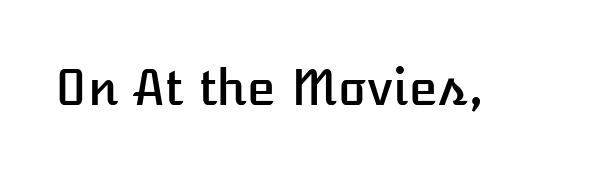
Spacing verdict: proportional, widths tailored to each character. Posture: upright roman. Has an underline been added? It has not. Spacing between characters is what you'd get straight out of the box.
